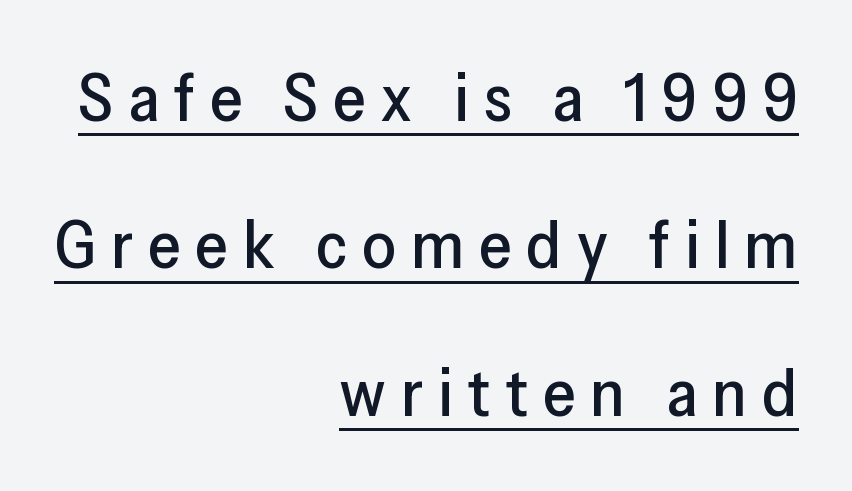
The image shows 67 px sans-serif type, upright; set right-aligned, loose line spacing (2.2x), unusually wide letter spacing (+0.22 em), underlined; low stroke contrast and a medium x-height.
